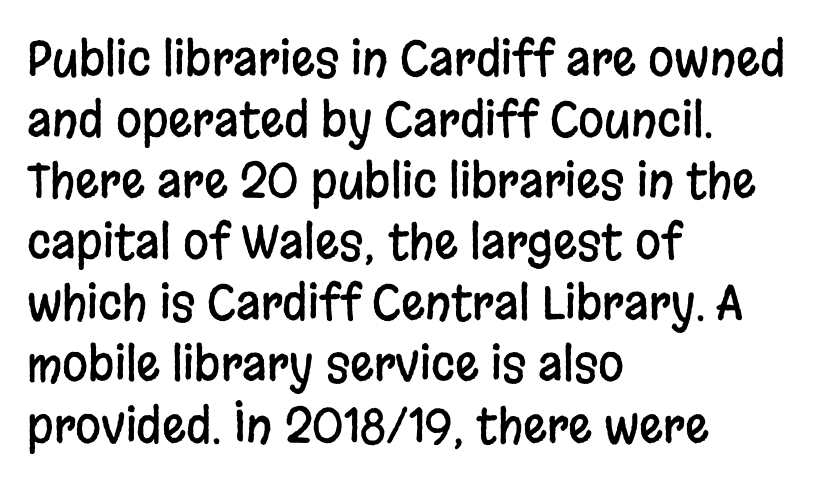
The image shows 47 px condensed sans-serif type, upright; set left-aligned, normal line spacing (1.3x), normal letter spacing, not underlined; low stroke contrast and a large x-height.
